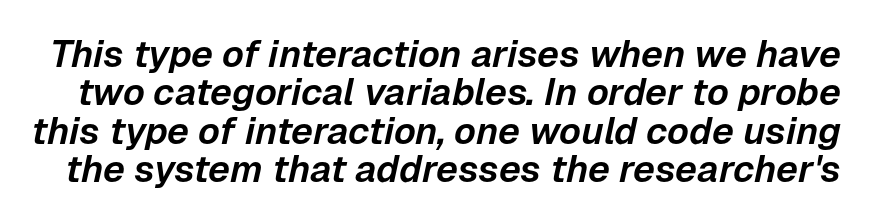
The image shows 38 px text type, italic (leaning right); set tight line spacing (1.01x), normal letter spacing, not underlined; low stroke contrast and a medium x-height.
